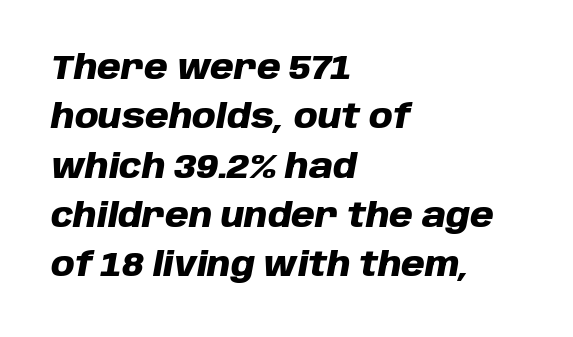
Emphasis by weight is at full strength: bold. Successive baselines arrive at the customary interval. Layout note: lines flush left. Caption: standard tracking, unaltered. The space beneath each line is pristine and unruled.
